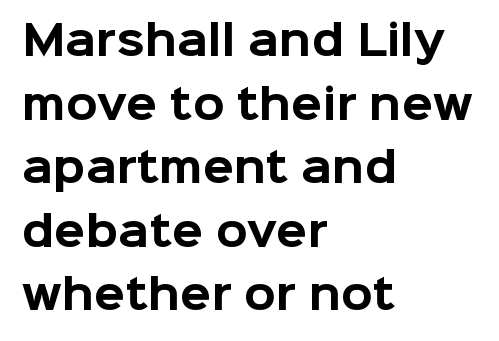
You can tell from the bare stems that sans-serif type was used. Designer's note — italics off, roman on. Notice how descenders clear the ascenders below comfortably — that's standard leading. The strip under each line holds only bare page.
